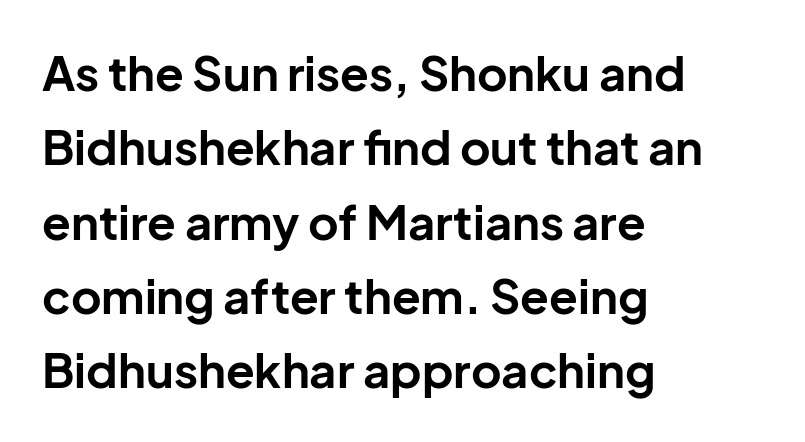
Letter spacing: default. This rendering features lettering with no underline. The lettering holds an erect, upright posture throughout. The designer left line spacing at the default.
